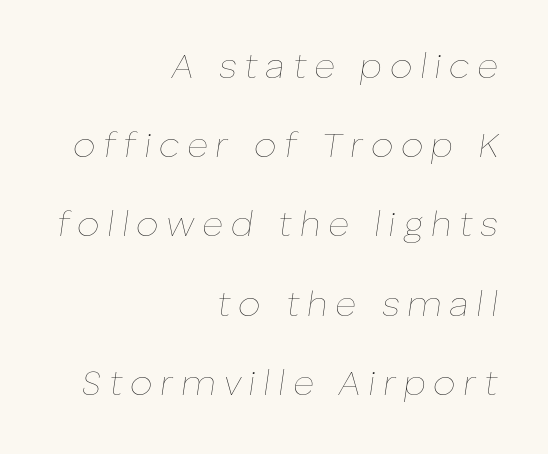
Character widths vary here, with narrow letters taking less room than wide ones. Check the space under the baseline: it is left empty. Which margin do the lines hug? The right one — the left edge is uneven. Each new line begins a long way beneath the previous one. No extra ink here — the face is not bold.
